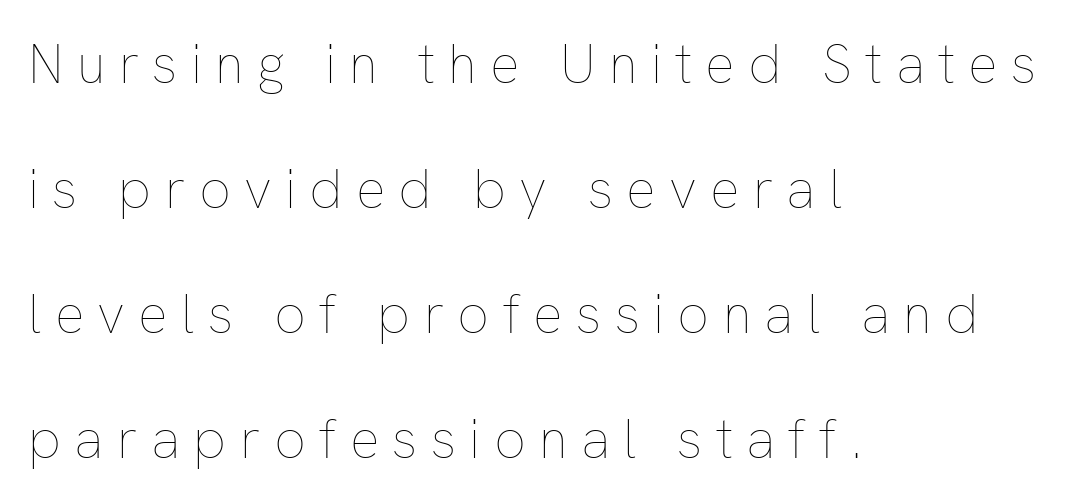
{"italic": "no", "bold": "no", "weight": "thin", "width": "normal", "stroke_contrast": "low", "x_height": "medium", "monospaced": "no", "underline": "no", "align": "left", "line_spacing": "loose", "line_spacing_ratio": 2.27, "letter_spacing": "wide", "letter_spacing_em": 0.24, "glyph_px": 55}
